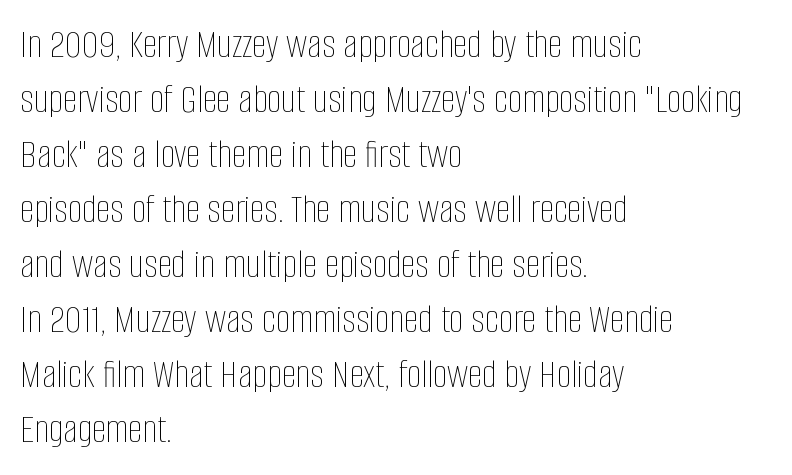
{"italic": "no", "bold": "no", "weight": "thin", "width": "condensed", "stroke_contrast": "low", "x_height": "large", "monospaced": "no", "underline": "no", "align": "left", "line_spacing": "normal", "line_spacing_ratio": 1.34, "letter_spacing": "normal", "letter_spacing_em": 0.0, "glyph_px": 41}
